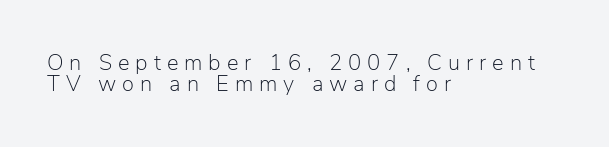
Q: Is the text bold? A: No.
Q: Is the text italic (slanted)? A: No, it is upright.
Q: Is the text underlined? A: No.
Q: How is the paragraph aligned? A: Left-aligned.
Q: Is the spacing between letters normal or unusually wide? A: Unusually wide.
Q: Is the spacing between lines tight, normal or loose? A: Tight.
